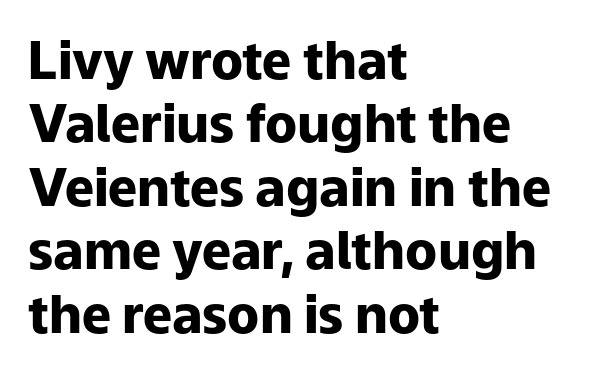
Q: Is the text bold? A: Yes.
Q: Is the text italic (slanted)? A: No, it is upright.
Q: Is the typeface a serif or a sans-serif typeface? A: Sans-serif.
Q: Is the text underlined? A: No.
Q: How is the paragraph aligned? A: Left-aligned.
Q: Is the spacing between letters normal or unusually wide? A: Normal.
Q: Width (condensed, normal, or wide)? A: Normal.
Q: Stroke contrast? A: Low.
Q: x-height? A: Medium.
Q: Monospaced? A: No.
